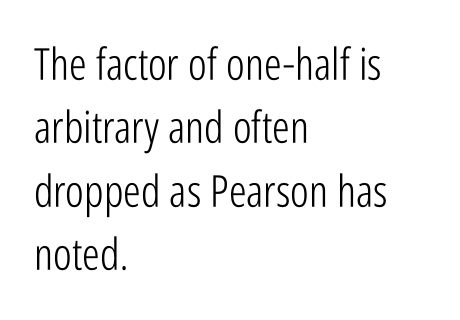
Q: Is the text bold? A: No.
Q: Is the text italic (slanted)? A: No, it is upright.
Q: Is the typeface a serif or a sans-serif typeface? A: Sans-serif.
Q: Is the text underlined? A: No.
Q: How is the paragraph aligned? A: Left-aligned.
Q: Is the spacing between letters normal or unusually wide? A: Normal.
Q: Is the spacing between lines tight, normal or loose? A: Normal.
Q: Width (condensed, normal, or wide)? A: Condensed.
Q: Stroke contrast? A: Low.
Q: x-height? A: Medium.
Q: Monospaced? A: No.
